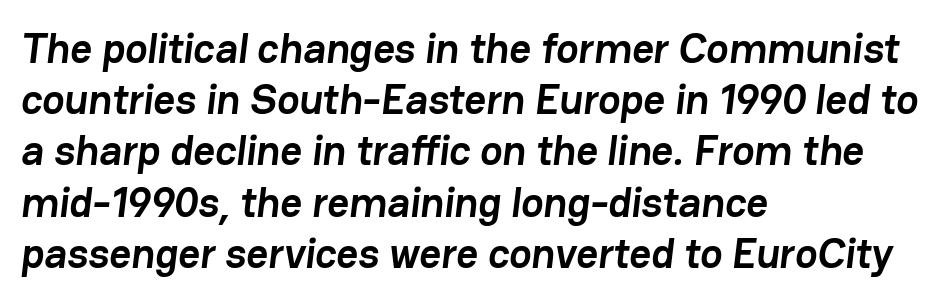
The image shows 42 px semibold sans-serif type; set left-aligned, line spacing 1.22x, normal letter spacing, not underlined; low stroke contrast and a medium x-height.
